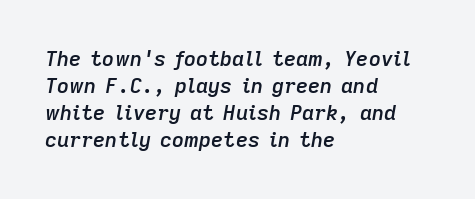
On the weight axis this lands at semibold, roughly 600. The space directly below the letters is spotless. Vertical spacing — default. The passage shown has conventional tracking throughout.
